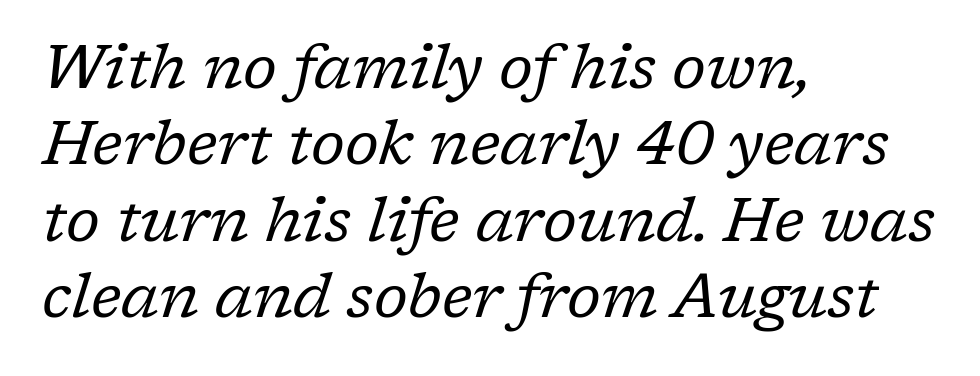
The image shows 62 px regular-weight serif type, italic (leaning right); set left-aligned, line spacing 1.23x, normal letter spacing, not underlined; low stroke contrast and a medium x-height.
